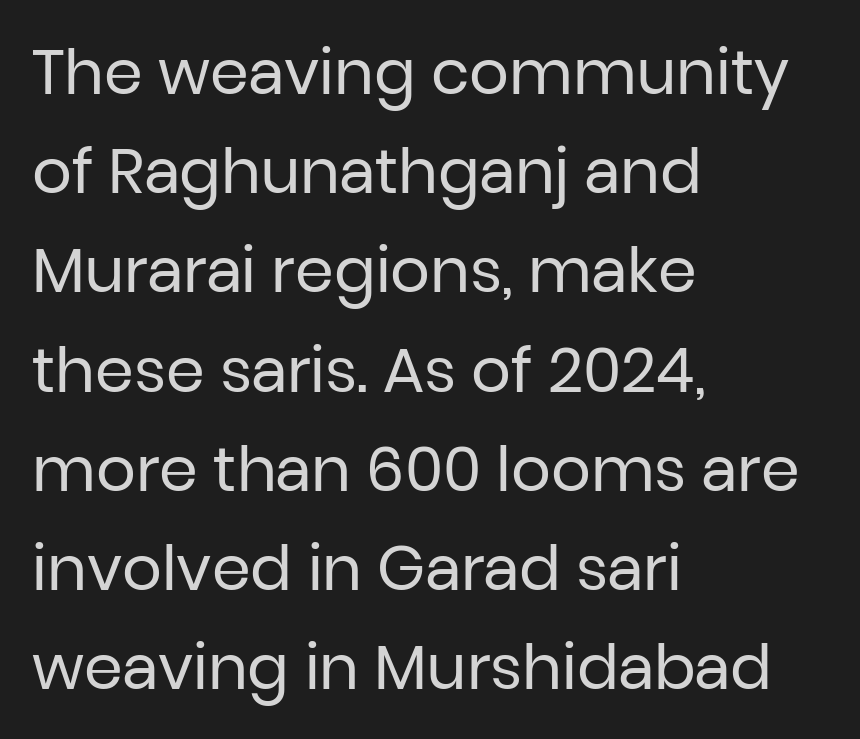
Horizontal alignment here is leftward, the default for most running prose. The typography opts for an upright posture over an oblique one. Evenly set lines give the paragraph a standard silhouette. Proportional: the letters do not fall into vertical columns. Typographically, this falls in the sans-serif category. Tracking value appears to be zero — textbook default spacing.
